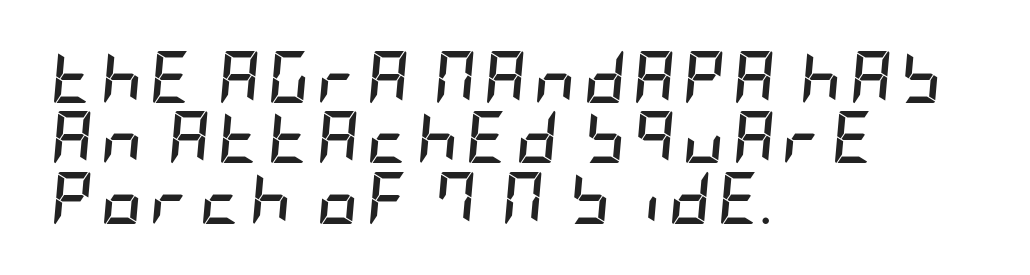
The image shows 52 px semibold, condensed type, italic (leaning right); set left-aligned, line spacing 1.16x, not underlined; low stroke contrast and a large x-height.
